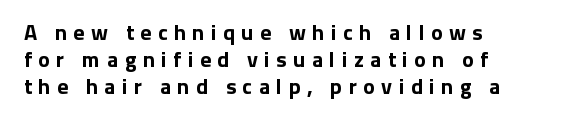
The image shows 22 px bold type, upright; set left-aligned, line spacing 1.23x, unusually wide letter spacing (+0.29 em), not underlined.
